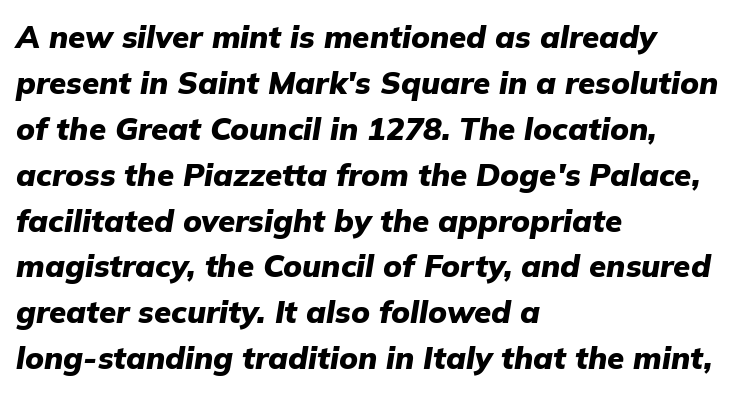
The image shows 31 px heavy type, italic (leaning right); set left-aligned, normal line spacing (1.48x), normal letter spacing, not underlined; low stroke contrast and a medium x-height.
